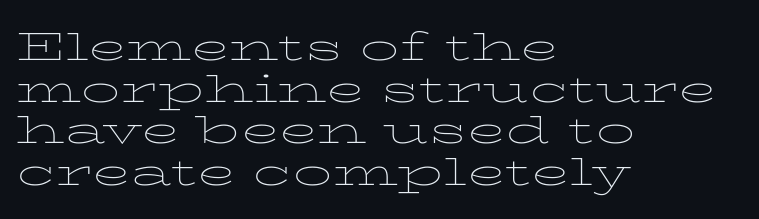
Q: Is the text bold? A: No.
Q: Is the text italic (slanted)? A: No, it is upright.
Q: Is the typeface a serif or a sans-serif typeface? A: Serif.
Q: Is the text underlined? A: No.
Q: How is the paragraph aligned? A: Left-aligned.
Q: Is the spacing between letters normal or unusually wide? A: Normal.
Q: Is the spacing between lines tight, normal or loose? A: Tight.
Q: Width (condensed, normal, or wide)? A: Wide.
Q: Stroke contrast? A: Low.
Q: x-height? A: Medium.
Q: Monospaced? A: No.
